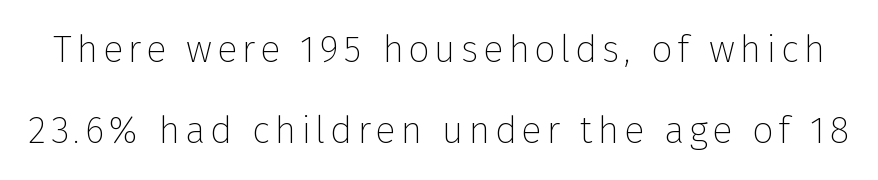
Anything drawn beneath the words? Only blank space. Stroke terminals: plain, sans-serif. Nothing heavy about these letters — not bold at all. A typesetter would call this leading open, well beyond the default.
